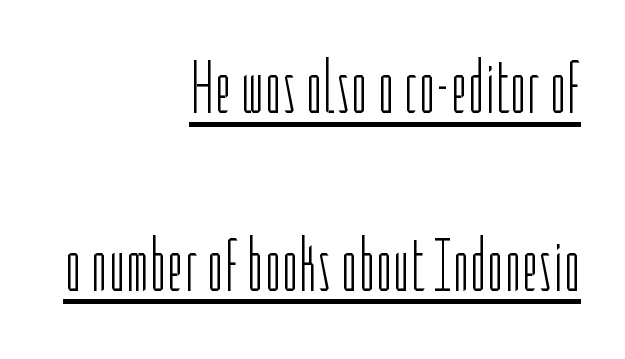
{"serif": "no", "italic": "no", "bold": "no", "weight": "light", "width": "condensed", "stroke_contrast": "low", "x_height": "medium", "monospaced": "no", "underline": "yes", "align": "right", "line_spacing": "loose", "line_spacing_ratio": 2.37, "letter_spacing": "normal", "letter_spacing_em": 0.0, "glyph_px": 75}
